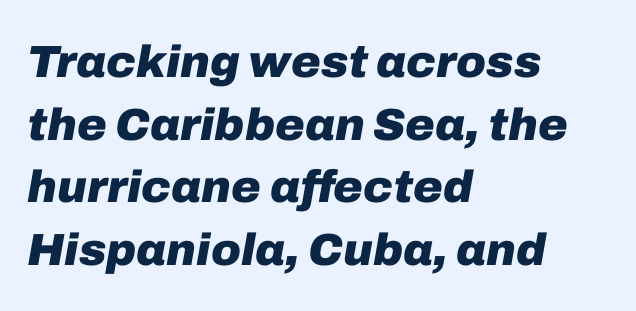
{"italic": "yes", "lean": "right", "slant_degrees": 10, "bold": "yes", "weight": "heavy", "width": "normal", "stroke_contrast": "low", "x_height": "medium", "monospaced": "no", "underline": "no", "align": "left", "line_spacing": "normal", "line_spacing_ratio": 1.39, "letter_spacing": "normal", "letter_spacing_em": 0.0, "glyph_px": 45}
